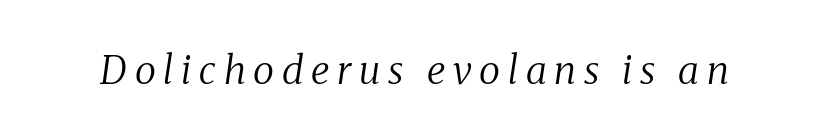
The image shows 39 px regular-weight serif type, italic (leaning right); set unusually wide letter spacing (+0.2 em), not underlined; medium stroke contrast and a medium x-height.
